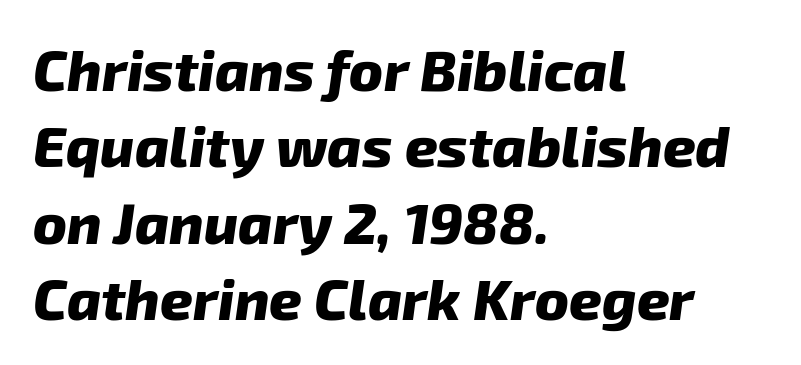
{"serif": "no", "bold": "yes", "weight": "heavy", "width": "normal", "stroke_contrast": "low", "x_height": "medium", "monospaced": "no", "underline": "no", "align": "left", "line_spacing": "normal", "line_spacing_ratio": 1.34, "letter_spacing": "normal", "letter_spacing_em": 0.0, "glyph_px": 57}
